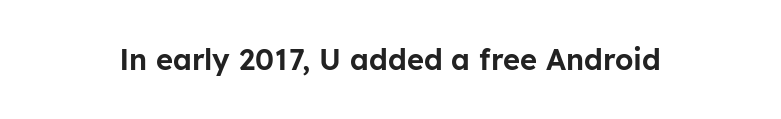
{"serif": "no", "italic": "no", "width": "normal", "stroke_contrast": "low", "x_height": "medium", "monospaced": "no", "underline": "no", "letter_spacing": "normal", "letter_spacing_em": 0.0, "glyph_px": 29}
